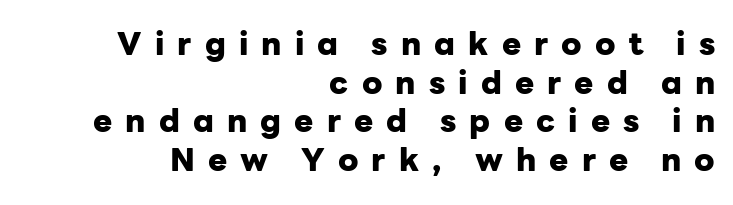
{"serif": "no", "italic": "no", "bold": "yes", "weight": "heavy", "width": "normal", "stroke_contrast": "low", "x_height": "medium", "monospaced": "no", "underline": "no", "align": "right", "line_spacing_ratio": 1.21, "letter_spacing": "wide", "letter_spacing_em": 0.41, "glyph_px": 32}
